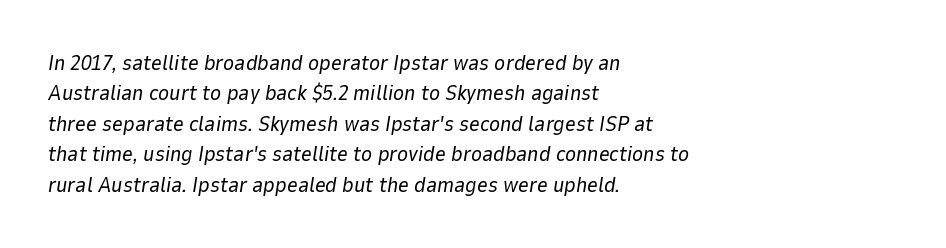
{"italic": "yes", "lean": "right", "slant_degrees": 9, "bold": "no", "underline": "no", "align": "left", "line_spacing": "normal", "line_spacing_ratio": 1.45, "letter_spacing": "normal", "letter_spacing_em": 0.0, "glyph_px": 21}
